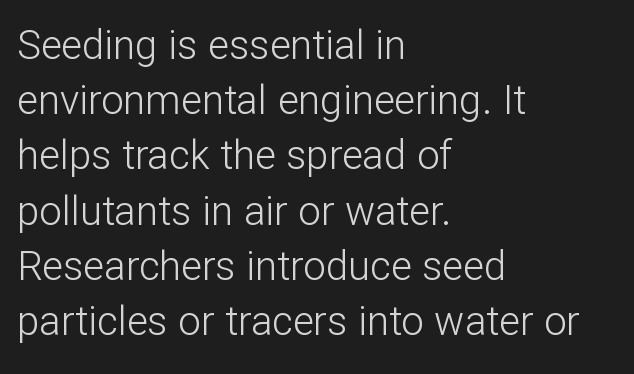
Q: Is the text bold? A: No.
Q: Is the text italic (slanted)? A: No, it is upright.
Q: Is the typeface a serif or a sans-serif typeface? A: Sans-serif.
Q: Is the text underlined? A: No.
Q: How is the paragraph aligned? A: Left-aligned.
Q: Is the spacing between letters normal or unusually wide? A: Normal.
Q: Is the spacing between lines tight, normal or loose? A: Normal.
Q: Width (condensed, normal, or wide)? A: Normal.
Q: Stroke contrast? A: Low.
Q: x-height? A: Medium.
Q: Monospaced? A: No.
